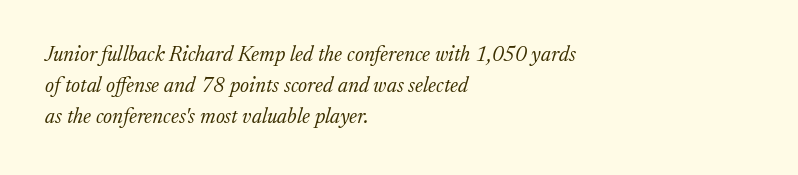
The image shows 21 px text type, italic (leaning right); set left-aligned, normal line spacing (1.48x), normal letter spacing, not underlined.
